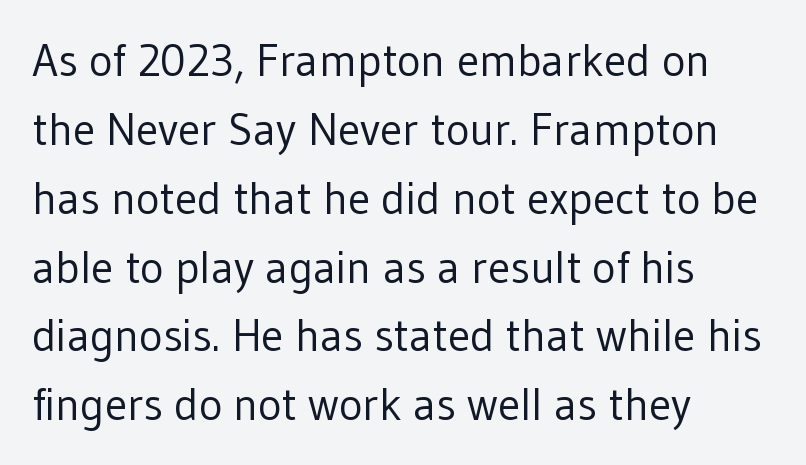
Type without underlining. These lines are rendered in a variable-pitch font. Reading down the column, the eye jumps a familiar distance to each next line. Caption: multi-line text, flush left, ragged right.
